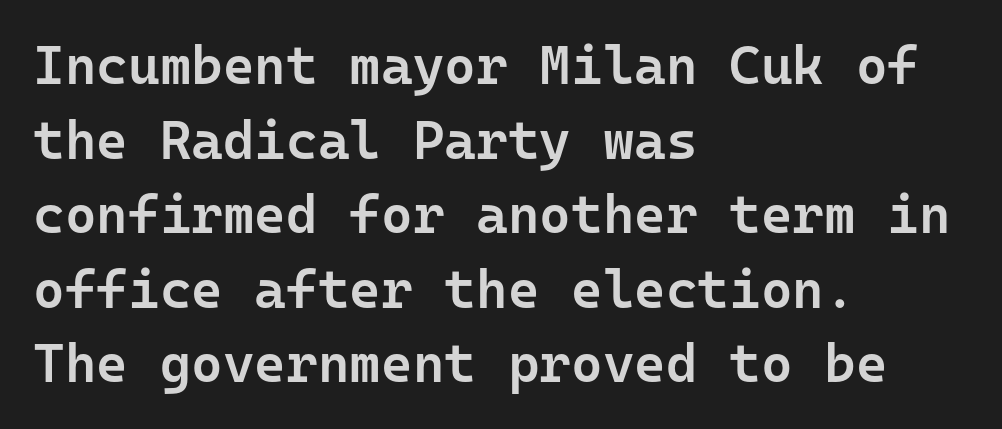
{"serif": "no", "italic": "no", "bold": "semi", "weight": "semibold", "width": "normal", "stroke_contrast": "low", "x_height": "medium", "monospaced": "yes", "underline": "no", "align": "left", "line_spacing": "normal", "line_spacing_ratio": 1.38, "letter_spacing": "normal", "letter_spacing_em": 0.0, "glyph_px": 54}
